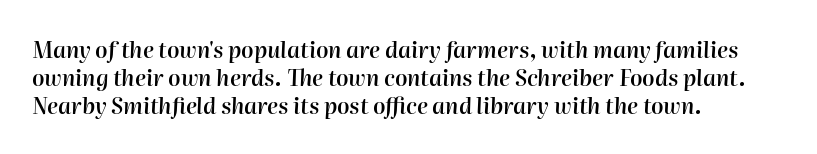
Q: Is the text bold? A: Semi-bold.
Q: Is the text italic (slanted)? A: Yes, it leans right by about 2 degrees.
Q: Is the text underlined? A: No.
Q: How is the paragraph aligned? A: Left-aligned.
Q: Is the spacing between letters normal or unusually wide? A: Normal.
Q: Is the spacing between lines tight, normal or loose? A: Normal.
